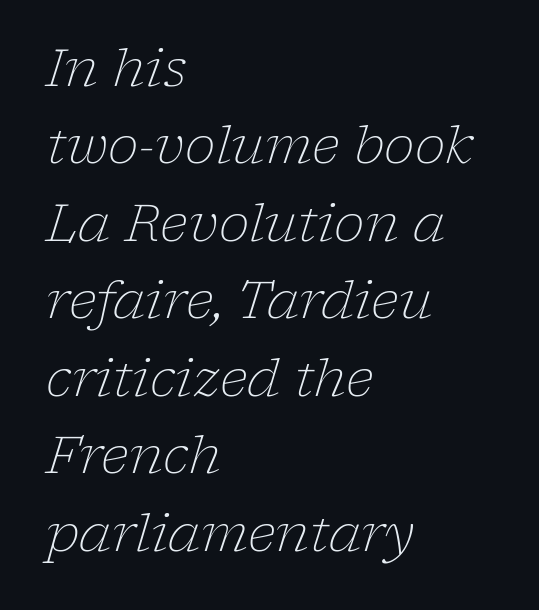
{"serif": "yes", "italic": "yes", "lean": "right", "slant_degrees": 17, "bold": "no", "weight": "light", "width": "normal", "stroke_contrast": "low", "x_height": "medium", "monospaced": "no", "underline": "no", "align": "left", "line_spacing": "normal", "line_spacing_ratio": 1.49, "letter_spacing": "normal", "letter_spacing_em": 0.0, "glyph_px": 52}
